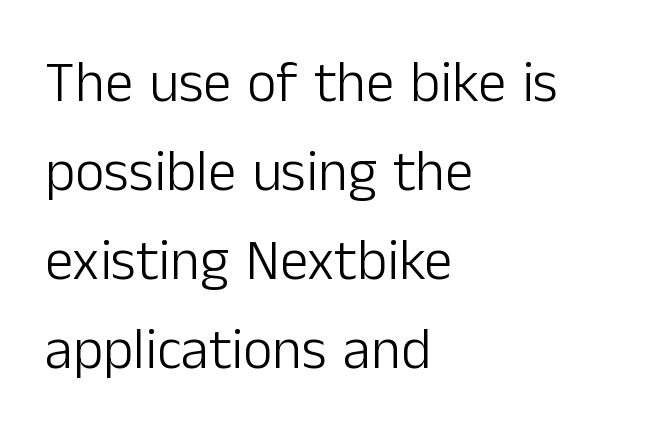
The passage shown is typed in a proportional face where columns would drift. Grotesque or geometric, the face here clearly has no serifs. In CSS terms this would be text-align: left. Words appear dense and cohesive because spacing is normal.
